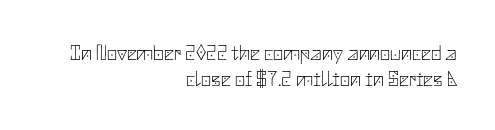
Q: Is the text bold? A: No.
Q: Is the text italic (slanted)? A: No, it is upright.
Q: Is the text underlined? A: No.
Q: How is the paragraph aligned? A: Right-aligned.
Q: Is the spacing between letters normal or unusually wide? A: Normal.
